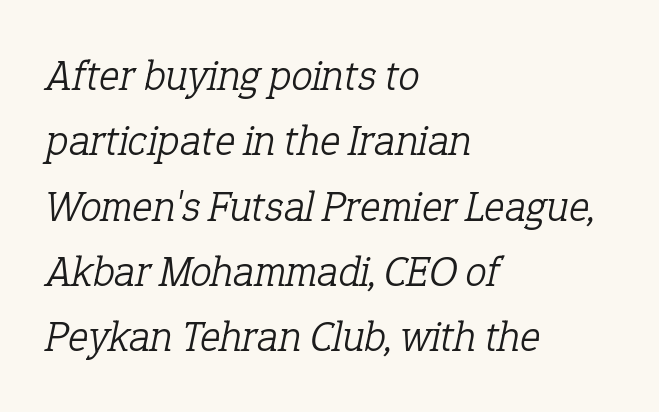
The image shows 43 px light serif type, italic (leaning right); set left-aligned, normal line spacing (1.52x), normal letter spacing, not underlined; low stroke contrast and a medium x-height.
